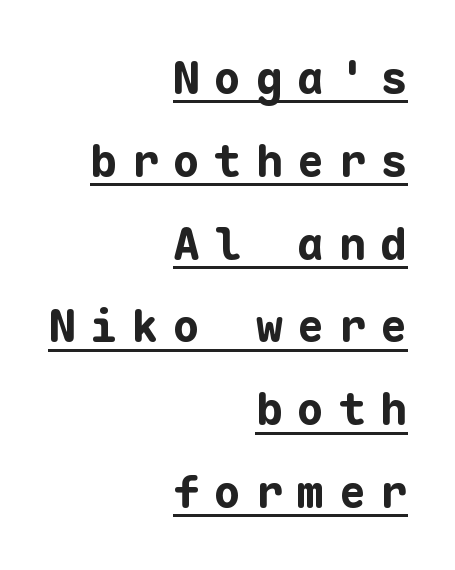
Font category for this specimen: sans-serif. Do the letters lean? They stand straight. The letters are bold, with thick, heavy strokes. Caption: lettering with a line underneath. Each word looks stretched out because of the extra space between its letters.
